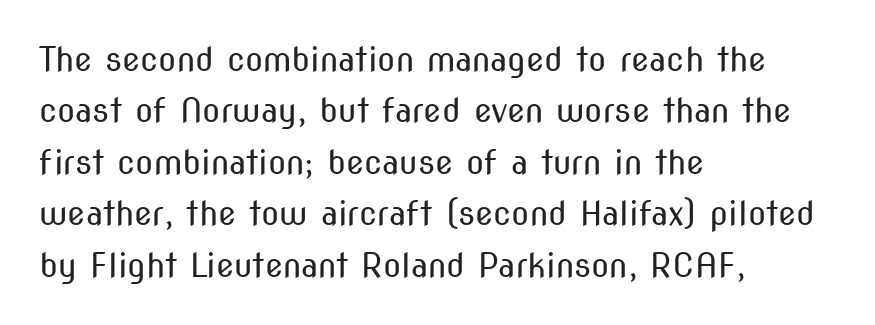
Horizontal bands of white between lines are of average thickness. The tracking reads as untouched default to a designer's eye. Summary of weight: not heavy and not bold. Each letter's strokes conclude bluntly, with no projecting serifs. You could not count columns in this text — the font is proportionally spaced. A clean baseline with only descenders dipping below it.
